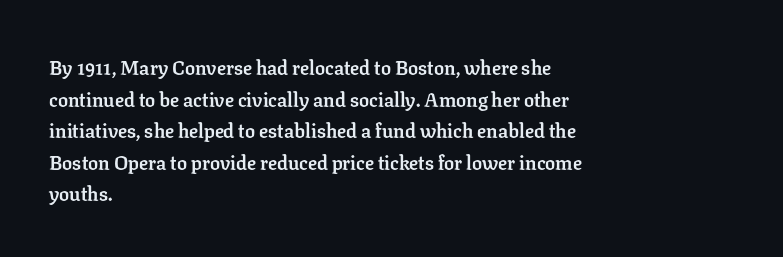
{"italic": "no", "bold": "yes", "underline": "no", "align": "left", "line_spacing": "normal", "line_spacing_ratio": 1.58, "letter_spacing": "normal", "letter_spacing_em": 0.0, "glyph_px": 20}
